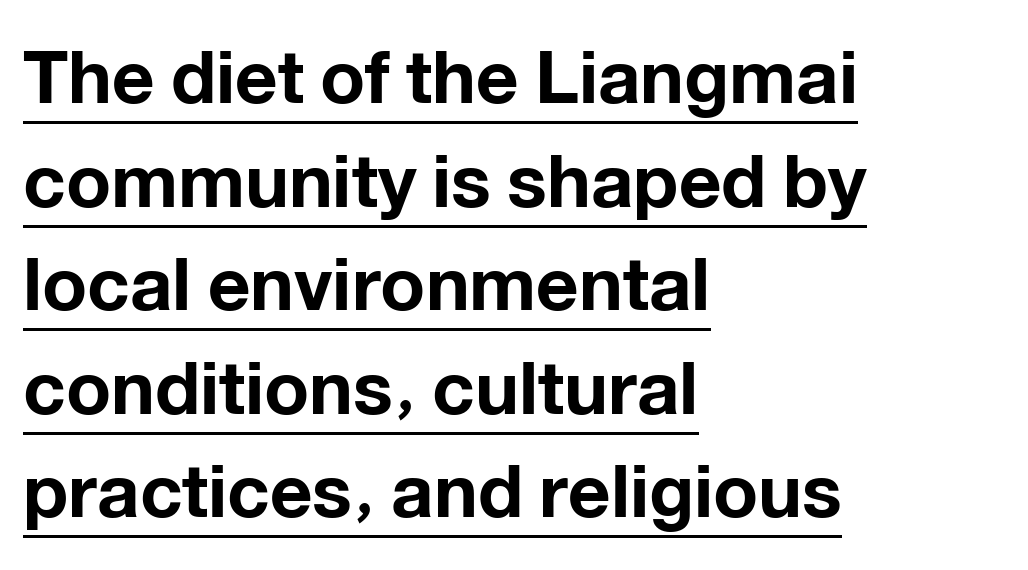
Strong, thick strokes mark this as bold type. The font's upright variant was chosen for this text. The letters advance in unequal steps, a hallmark of proportional type. What stands out about the letter spacing? Nothing — it is the standard amount. Evenly set lines give the paragraph a standard silhouette. Somebody hit Ctrl+U on this one — the words are underlined.
